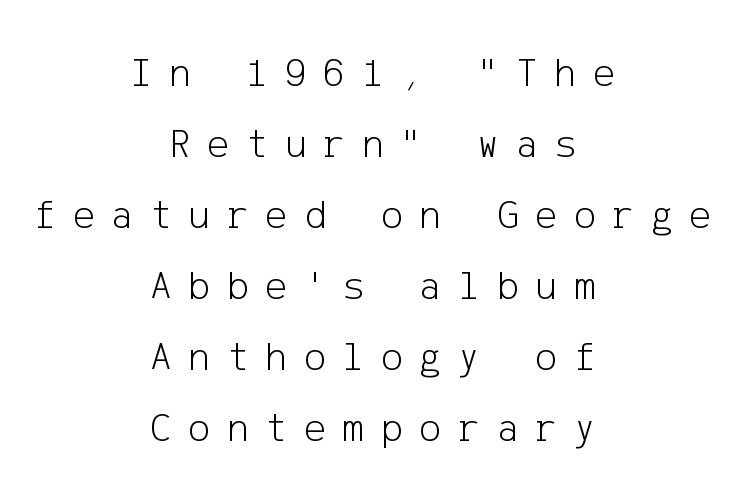
The image shows 41 px light sans-serif type, upright; set centered, line spacing 1.73x, unusually wide letter spacing (+0.41 em), not underlined; low stroke contrast and a medium x-height.
